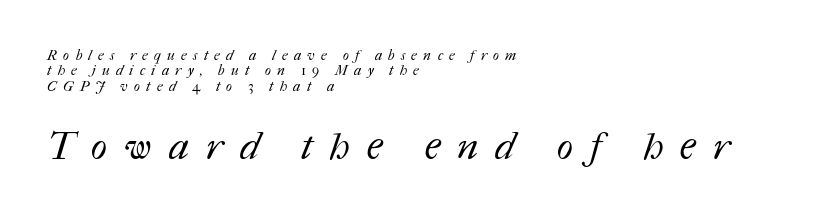
{"bold": "no", "weight": "regular", "width": "normal", "stroke_contrast": "medium", "x_height": "medium", "monospaced": "no", "underline": "no", "align": "left", "line_spacing": "tight", "line_spacing_ratio": 1.1, "letter_spacing": "wide", "letter_spacing_em": 0.45, "larger_block": "second", "size_ratio": 2.71, "glyph_px": 38}
